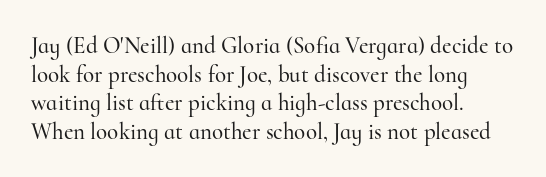
{"italic": "no", "underline": "no", "align": "left", "line_spacing_ratio": 1.24, "letter_spacing": "normal", "letter_spacing_em": 0.0, "glyph_px": 23}
